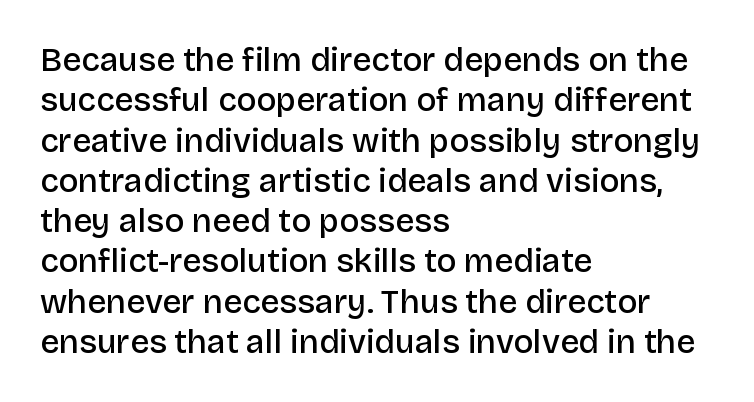
Q: Is the text bold? A: Semi-bold.
Q: Is the text italic (slanted)? A: No, it is upright.
Q: Is the typeface a serif or a sans-serif typeface? A: Sans-serif.
Q: Is the text underlined? A: No.
Q: How is the paragraph aligned? A: Left-aligned.
Q: Is the spacing between letters normal or unusually wide? A: Normal.
Q: Width (condensed, normal, or wide)? A: Normal.
Q: Stroke contrast? A: Low.
Q: x-height? A: Large.
Q: Monospaced? A: No.
